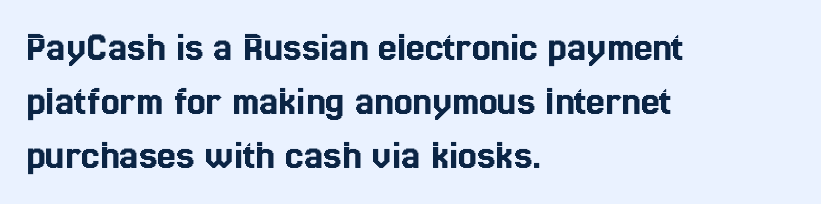
Leftover space on each line is placed entirely after the last word. A typesetter would call this proportional, since set widths differ per character. No italicization has been applied; the sample stays upright. The type is set solid horizontally, with unmodified tracking. Regarding leading, the lines here are spaced in the standard way.
